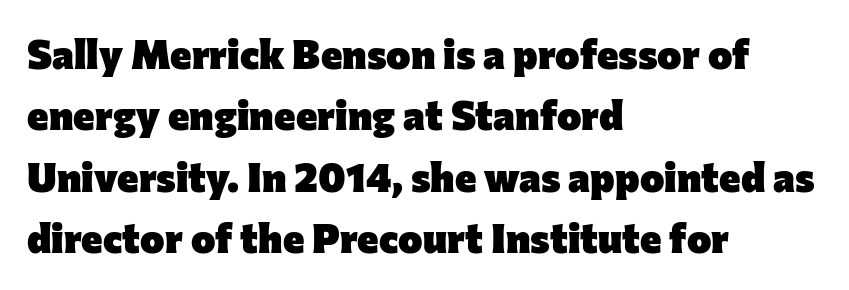
In terms of posture, this sample is upright. Look at the tracking — it's just the regular setting, nothing added. Compared with an ordinary text face, these strokes are far heavier — a full bold. The glyphs in this specimen are sans serif. You could not count columns in this text — the font is proportionally spaced. Anything drawn beneath the words? Only blank space.
